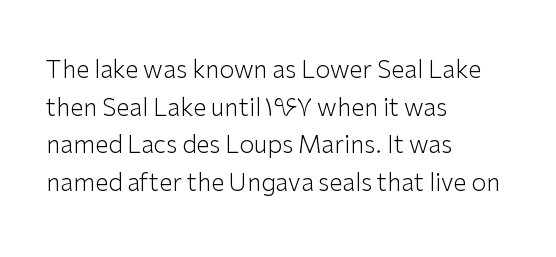
{"italic": "no", "bold": "no", "underline": "no", "align": "left", "line_spacing": "normal", "line_spacing_ratio": 1.57, "letter_spacing": "normal", "letter_spacing_em": 0.0, "glyph_px": 24}
